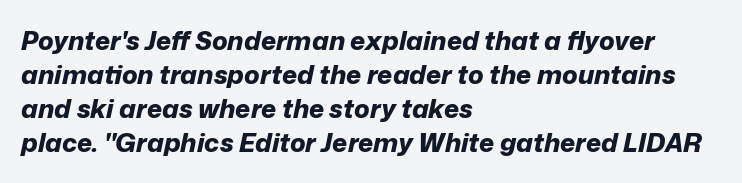
These lines were composed using italics. The gap between lines stays unmarked. A student would call this left alignment; a typographer would say flush left, rag right. The typesetting leans heavy: a genuine bold. Letter spacing: default.
